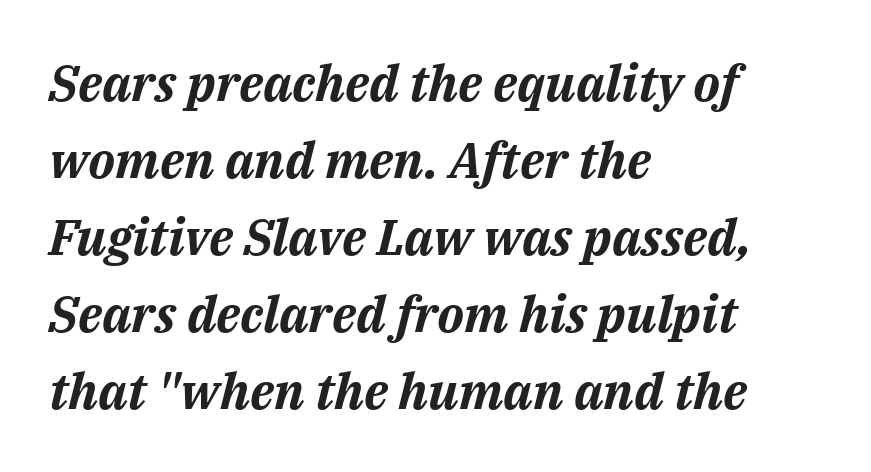
The image shows 50 px bold type, italic (leaning right); set left-aligned, normal line spacing (1.54x), normal letter spacing, not underlined; medium stroke contrast and a medium x-height.
